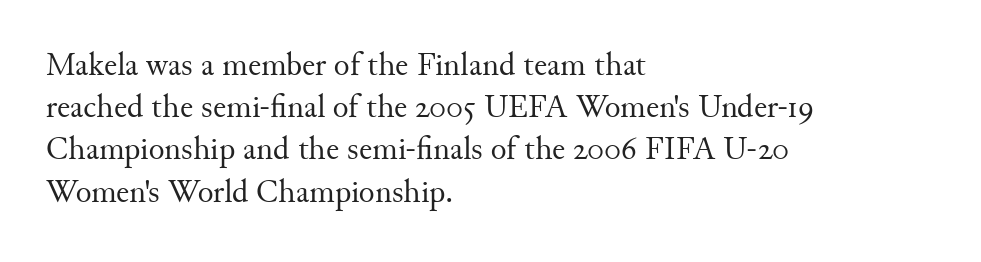
{"serif": "yes", "italic": "no", "bold": "no", "weight": "regular", "width": "normal", "stroke_contrast": "medium", "x_height": "small", "monospaced": "no", "underline": "no", "align": "left", "line_spacing": "normal", "line_spacing_ratio": 1.28, "letter_spacing": "normal", "letter_spacing_em": 0.0, "glyph_px": 33}
